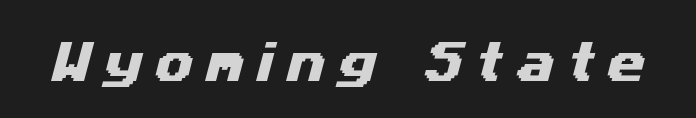
The image shows 44 px wide sans-serif type; set unusually wide letter spacing (+0.29 em), not underlined; medium stroke contrast and a medium x-height.
